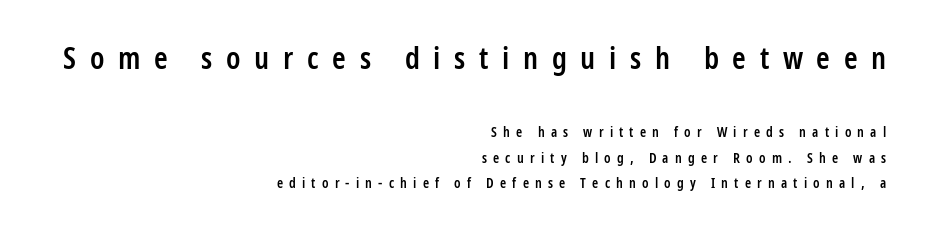
Q: Is the text bold? A: Semi-bold.
Q: Is the text italic (slanted)? A: No, it is upright.
Q: Is the typeface a serif or a sans-serif typeface? A: Sans-serif.
Q: Is the text underlined? A: No.
Q: How is the paragraph aligned? A: Right-aligned.
Q: Is the spacing between letters normal or unusually wide? A: Unusually wide.
Q: Which block of text is set in a larger size, the first (top) or the second (bottom)? A: The first (top) one.
Q: Width (condensed, normal, or wide)? A: Condensed.
Q: Stroke contrast? A: Low.
Q: x-height? A: Medium.
Q: Monospaced? A: No.
